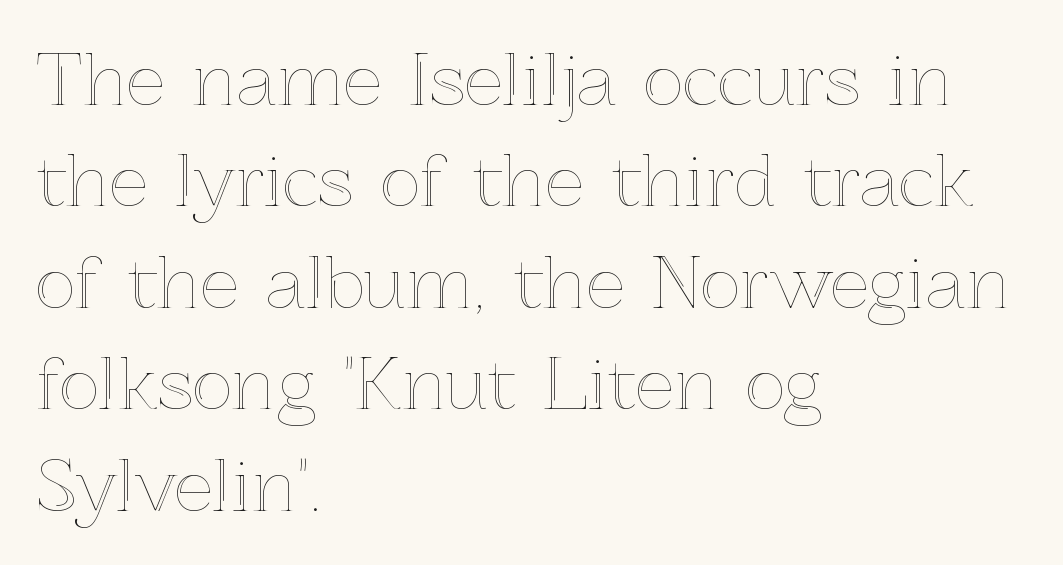
{"italic": "no", "width": "normal", "x_height": "medium", "monospaced": "no", "underline": "no", "align": "left", "line_spacing": "normal", "line_spacing_ratio": 1.47, "letter_spacing": "normal", "letter_spacing_em": 0.0, "glyph_px": 69}
